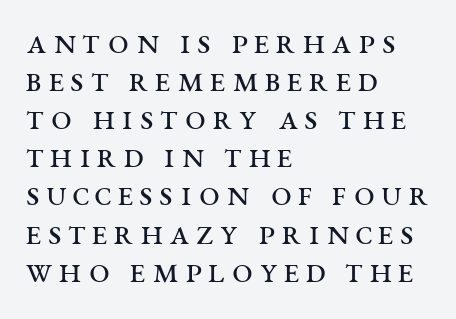
Q: Is the text bold? A: No.
Q: Is the text italic (slanted)? A: No, it is upright.
Q: Is the typeface a serif or a sans-serif typeface? A: Serif.
Q: Is the text underlined? A: No.
Q: How is the paragraph aligned? A: Left-aligned.
Q: Is the spacing between lines tight, normal or loose? A: Tight.
Q: Width (condensed, normal, or wide)? A: Wide.
Q: Stroke contrast? A: Medium.
Q: x-height? A: Large.
Q: Monospaced? A: No.
